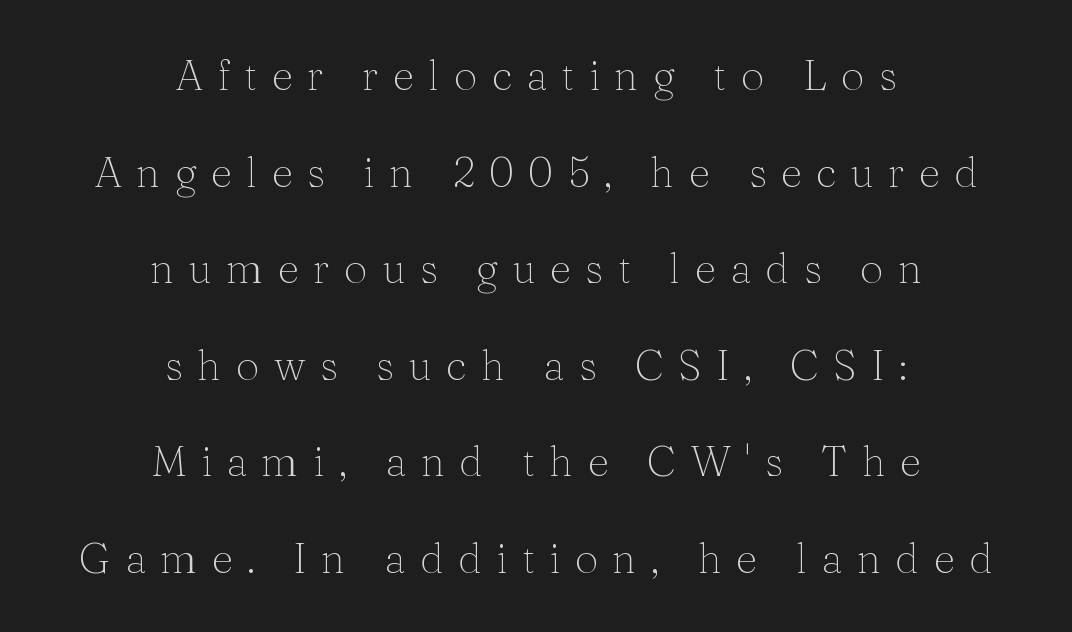
The image shows 42 px thin serif type, upright; set centered, loose line spacing (2.3x), unusually wide letter spacing (+0.34 em), not underlined; medium stroke contrast and a medium x-height.
